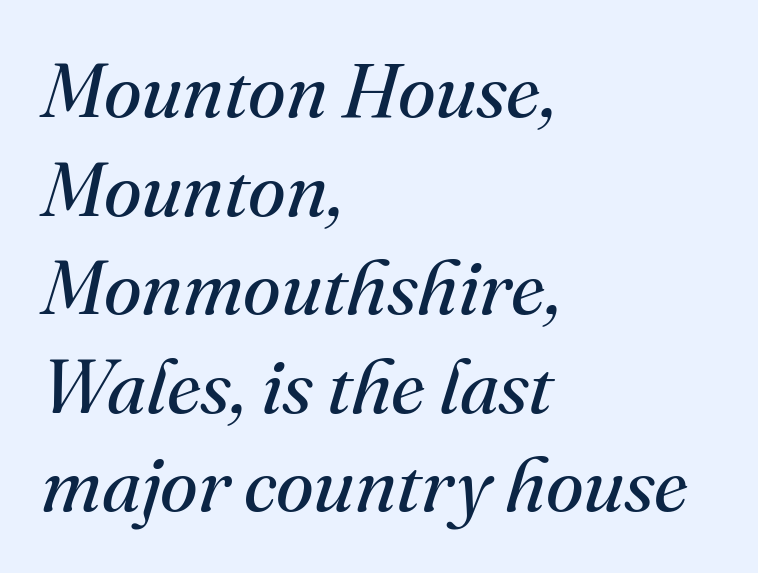
{"serif": "yes", "italic": "yes", "lean": "right", "slant_degrees": 16, "bold": "no", "weight": "regular", "width": "normal", "stroke_contrast": "medium", "x_height": "small", "monospaced": "no", "underline": "no", "align": "left", "line_spacing": "normal", "line_spacing_ratio": 1.28, "letter_spacing": "normal", "letter_spacing_em": 0.0, "glyph_px": 77}
